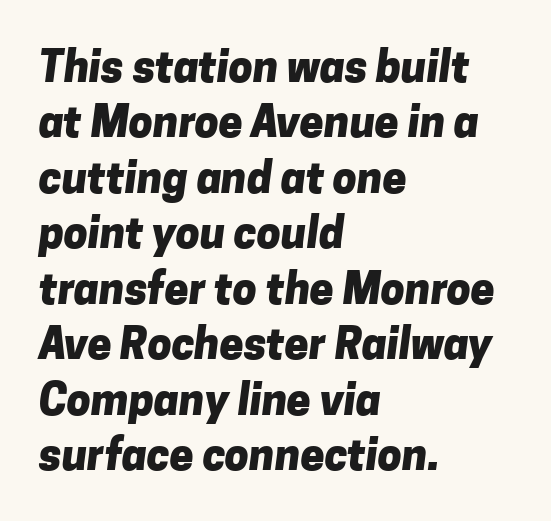
The image shows 43 px heavy sans-serif type; set left-aligned, normal line spacing (1.29x), normal letter spacing, not underlined; low stroke contrast and a medium x-height.
